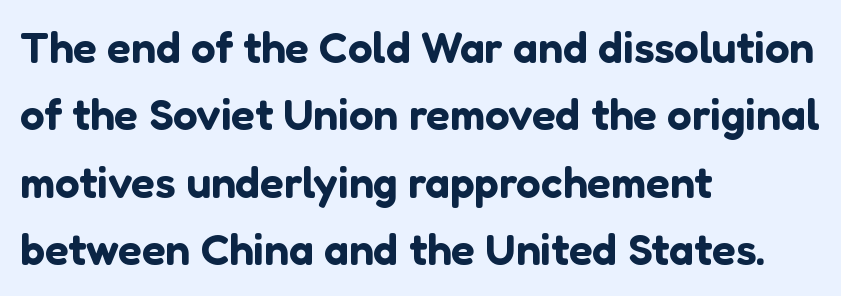
Q: Is the text italic (slanted)? A: No, it is upright.
Q: Is the typeface a serif or a sans-serif typeface? A: Sans-serif.
Q: Is the text underlined? A: No.
Q: How is the paragraph aligned? A: Left-aligned.
Q: Is the spacing between letters normal or unusually wide? A: Normal.
Q: Is the spacing between lines tight, normal or loose? A: Normal.
Q: Width (condensed, normal, or wide)? A: Normal.
Q: Stroke contrast? A: Low.
Q: x-height? A: Medium.
Q: Monospaced? A: No.
